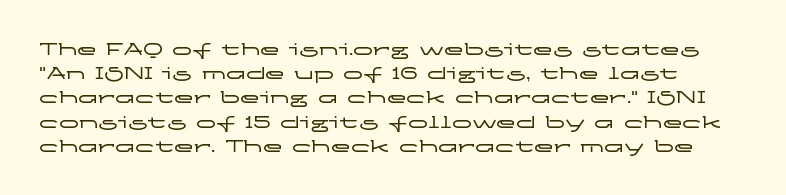
The image shows 20 px text type, upright; set line spacing 1.21x, normal letter spacing, not underlined.
